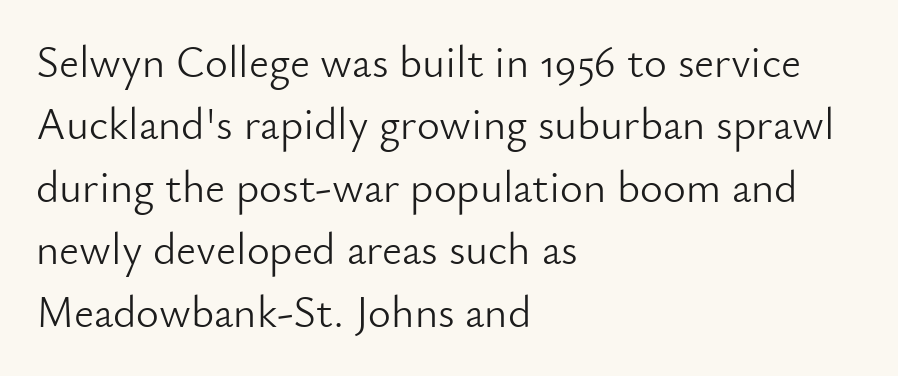
The image shows 44 px light sans-serif type, upright; set left-aligned, normal line spacing (1.42x), normal letter spacing, not underlined; low stroke contrast and a small x-height.
